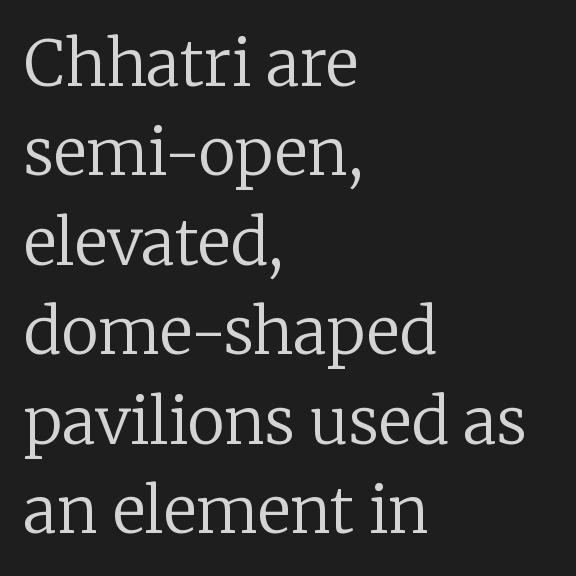
{"serif": "yes", "italic": "no", "bold": "no", "weight": "regular", "width": "normal", "stroke_contrast": "low", "x_height": "medium", "monospaced": "no", "underline": "no", "align": "left", "line_spacing": "normal", "line_spacing_ratio": 1.42, "letter_spacing": "normal", "letter_spacing_em": 0.0, "glyph_px": 63}
